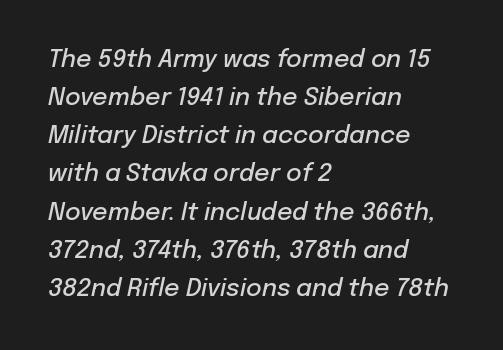
{"italic": "yes", "lean": "right", "slant_degrees": 12, "bold": "semi", "underline": "no", "align": "left", "line_spacing": "normal", "line_spacing_ratio": 1.59, "letter_spacing": "normal", "letter_spacing_em": 0.0, "glyph_px": 24}
